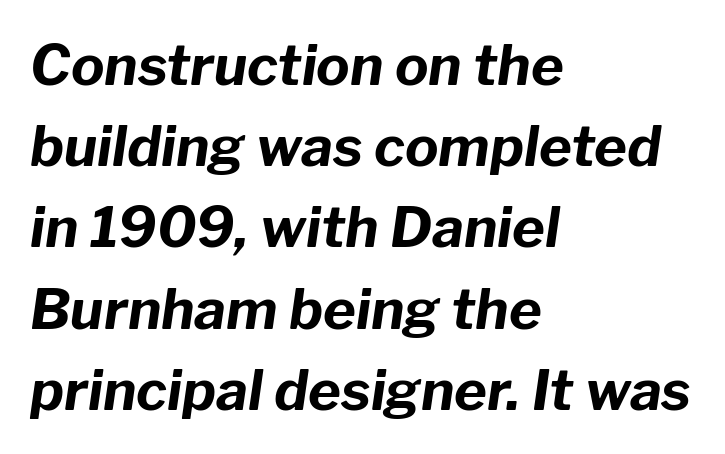
Q: Is the text bold? A: Yes.
Q: Is the text italic (slanted)? A: Yes, it leans right by about 8 degrees.
Q: Is the text underlined? A: No.
Q: How is the paragraph aligned? A: Left-aligned.
Q: Is the spacing between letters normal or unusually wide? A: Normal.
Q: Is the spacing between lines tight, normal or loose? A: Normal.
Q: Width (condensed, normal, or wide)? A: Normal.
Q: Stroke contrast? A: Low.
Q: x-height? A: Medium.
Q: Monospaced? A: No.
